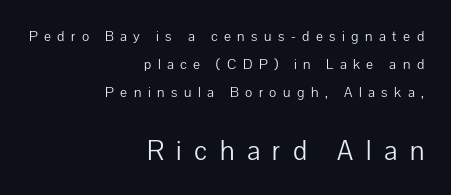
Q: Is the text bold? A: No.
Q: Is the text italic (slanted)? A: No, it is upright.
Q: Is the text underlined? A: No.
Q: How is the paragraph aligned? A: Right-aligned.
Q: Is the spacing between letters normal or unusually wide? A: Unusually wide.
Q: Is the spacing between lines tight, normal or loose? A: Loose.
Q: Which block of text is set in a larger size, the first (top) or the second (bottom)? A: The second (bottom) one.
